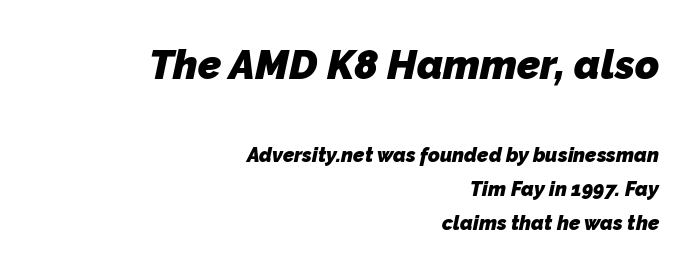
The image shows 41 px heavy sans-serif type; set right-aligned, line spacing 1.71x, normal letter spacing, not underlined; the first (top) block is 2.05x larger; low stroke contrast and a medium x-height.
